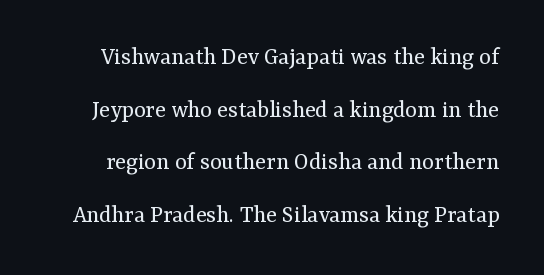
A quiet, ordinary-to-light weight characterises the typeface. Nothing unusual about the tracking: characters are spaced as the font intends. The font's upright variant was chosen for this text. Descenders hang freely into open space. The designer dialed line spacing up above the default.
